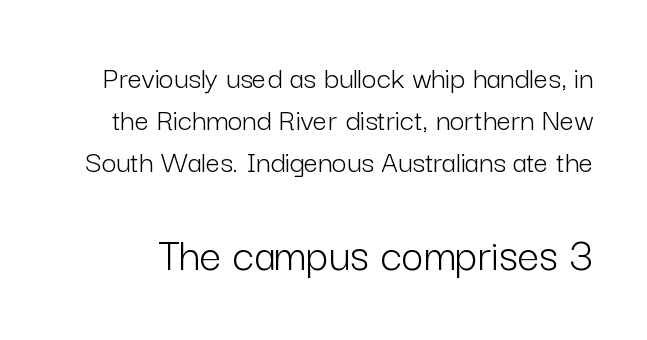
{"serif": "no", "italic": "no", "bold": "no", "weight": "light", "width": "normal", "stroke_contrast": "low", "x_height": "medium", "monospaced": "no", "underline": "no", "line_spacing": "normal", "line_spacing_ratio": 1.32, "letter_spacing": "normal", "letter_spacing_em": 0.0, "larger_block": "second", "size_ratio": 1.5, "glyph_px": 48}
